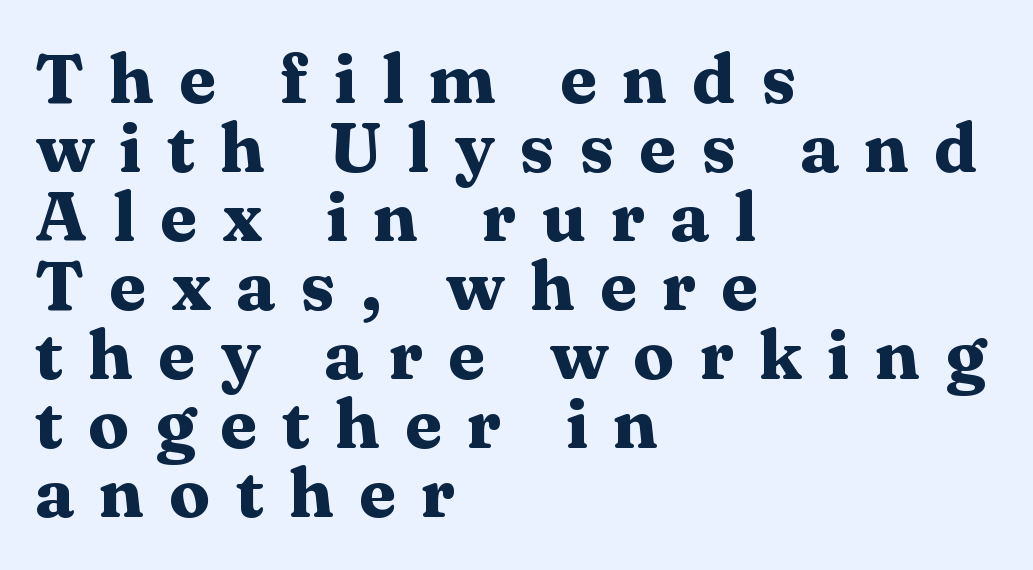
{"serif": "yes", "italic": "no", "bold": "yes", "weight": "heavy", "width": "wide", "stroke_contrast": "medium", "x_height": "medium", "monospaced": "no", "underline": "no", "align": "left", "line_spacing": "tight", "line_spacing_ratio": 1.0, "letter_spacing": "wide", "letter_spacing_em": 0.36, "glyph_px": 69}
